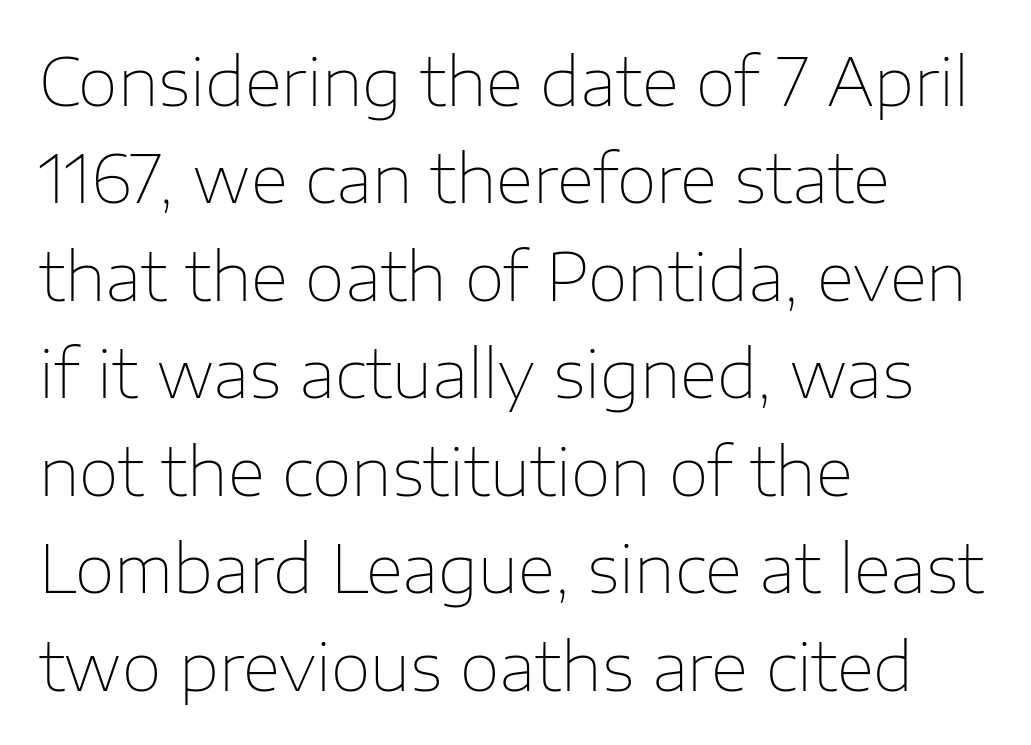
Nothing unusual about the tracking: characters are spaced as the font intends. Posture: vertical. Quick note: interline space is typical. If you drew a ruler down the left edge, every line would touch it.
